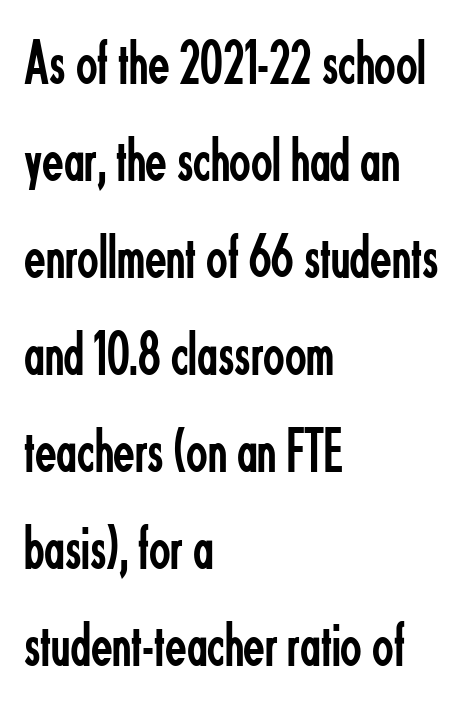
The image shows 63 px regular-weight, condensed sans-serif type, upright; set left-aligned, normal line spacing (1.54x), normal letter spacing, not underlined; low stroke contrast and a small x-height.
